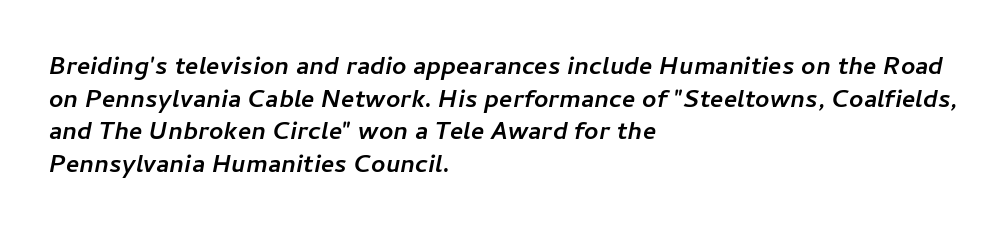
Q: Is the text bold? A: Yes.
Q: Is the text italic (slanted)? A: Yes, it leans right by about 11 degrees.
Q: Is the text underlined? A: No.
Q: How is the paragraph aligned? A: Left-aligned.
Q: Is the spacing between letters normal or unusually wide? A: Normal.
Q: Is the spacing between lines tight, normal or loose? A: Normal.
